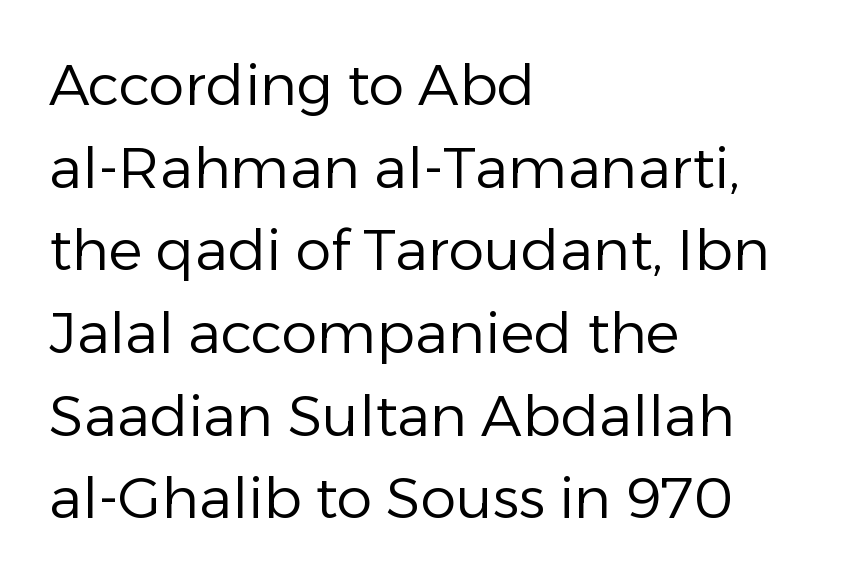
The image shows 57 px regular-weight sans-serif type, upright; set left-aligned, normal line spacing (1.45x), normal letter spacing, not underlined; low stroke contrast and a medium x-height.
